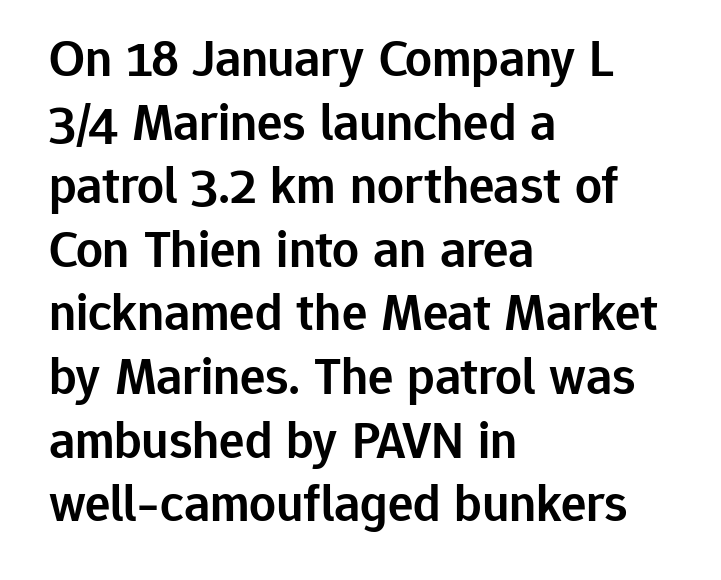
Q: Is the text bold? A: Semi-bold.
Q: Is the text italic (slanted)? A: No, it is upright.
Q: Is the typeface a serif or a sans-serif typeface? A: Sans-serif.
Q: Is the text underlined? A: No.
Q: How is the paragraph aligned? A: Left-aligned.
Q: Is the spacing between letters normal or unusually wide? A: Normal.
Q: Width (condensed, normal, or wide)? A: Normal.
Q: Stroke contrast? A: Low.
Q: x-height? A: Medium.
Q: Monospaced? A: No.
